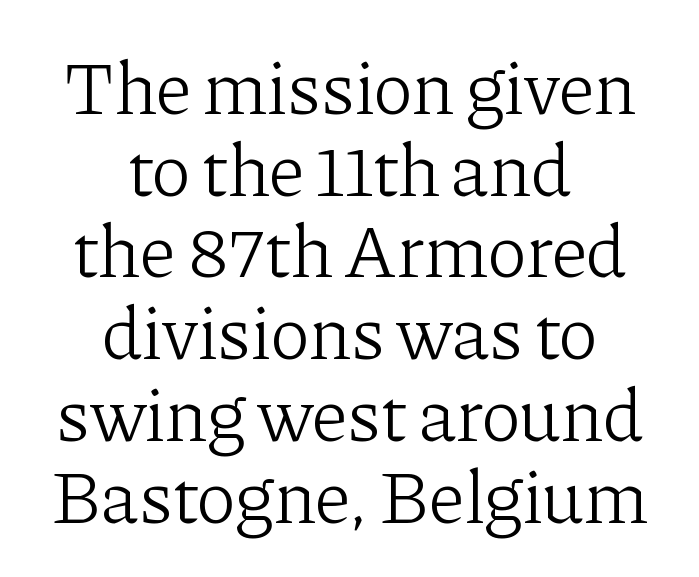
Nope, not italic — everything's standing straight. Which margin do the lines hug? Neither — every line sits in the middle. The rendering shows small feet on the letterforms — a serif design. The letters sit at their default tracking, neither squeezed nor spread. Reading down the column, the eye jumps only a short way to each next line. The zone under the glyphs is completely vacant.
